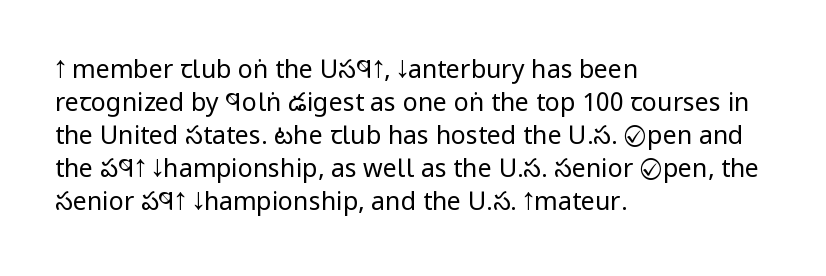
The setting favours the left margin, as ordinary paragraphs usually do. The letters stand upright; this is a roman face. Does the leading feel generous? No, just average. The passage shown has conventional tracking throughout. Each stroke keeps to a modest, everyday thickness or less.
